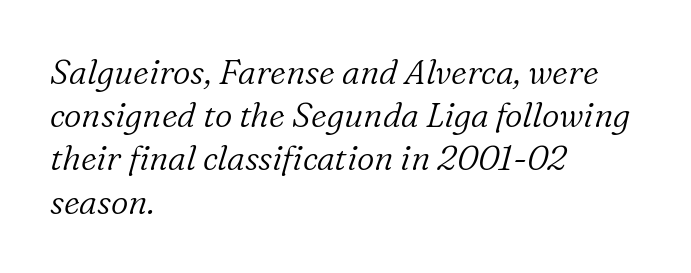
The image shows 34 px light serif type, italic (leaning right); set left-aligned, normal line spacing (1.27x), normal letter spacing, not underlined; low stroke contrast and a medium x-height.
